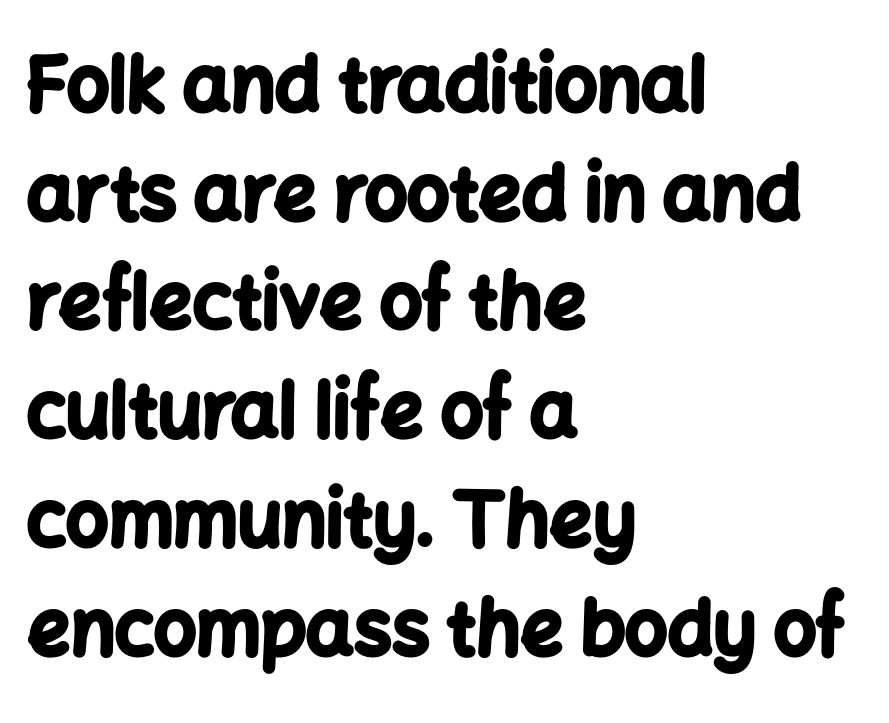
The designer left line spacing at the default. Decoration check: the copy has no underline. The face used here is rendered with its standard letterfit. One-word summary of the alignment: left.
